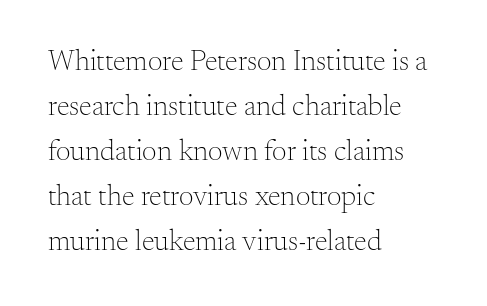
Q: Is the text bold? A: No.
Q: Is the text italic (slanted)? A: No, it is upright.
Q: Is the typeface a serif or a sans-serif typeface? A: Serif.
Q: Is the text underlined? A: No.
Q: How is the paragraph aligned? A: Left-aligned.
Q: Is the spacing between letters normal or unusually wide? A: Normal.
Q: Is the spacing between lines tight, normal or loose? A: Normal.
Q: Width (condensed, normal, or wide)? A: Normal.
Q: Stroke contrast? A: Medium.
Q: x-height? A: Small.
Q: Monospaced? A: No.
